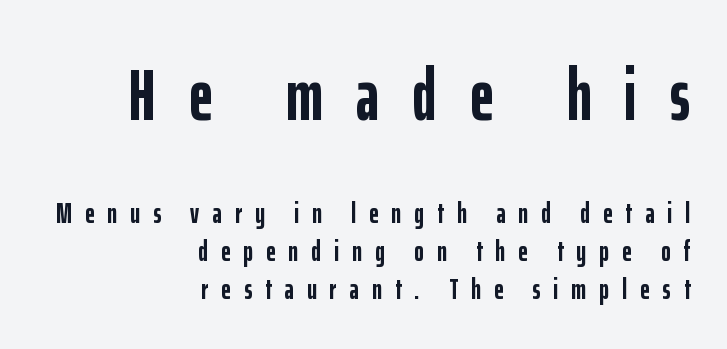
Q: Is the text bold? A: Yes.
Q: Is the text italic (slanted)? A: No, it is upright.
Q: Is the typeface a serif or a sans-serif typeface? A: Sans-serif.
Q: Is the text underlined? A: No.
Q: How is the paragraph aligned? A: Right-aligned.
Q: Is the spacing between letters normal or unusually wide? A: Unusually wide.
Q: Is the spacing between lines tight, normal or loose? A: Normal.
Q: Which block of text is set in a larger size, the first (top) or the second (bottom)? A: The first (top) one.
Q: Width (condensed, normal, or wide)? A: Condensed.
Q: Stroke contrast? A: Low.
Q: x-height? A: Medium.
Q: Monospaced? A: No.
